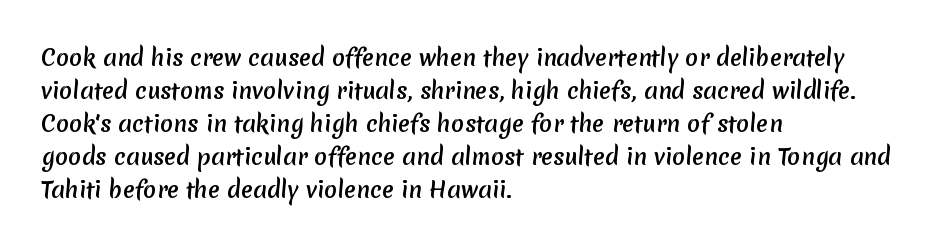
The words here are not underlined. The gaps between neighbouring characters are ordinary and unremarkable. The strokes are fattened all the way to bold. Summary of vertical rhythm: regular, with standard interline spacing. The paragraph has a hard left edge and a soft right edge.
